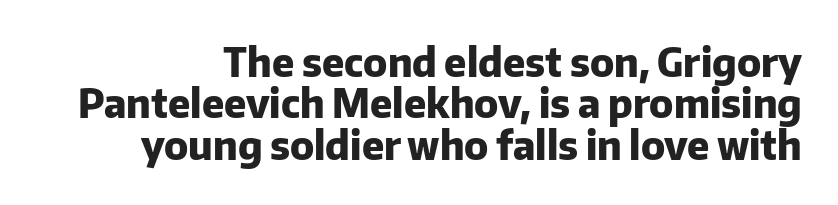
The glyphs are unaccompanied by any horizontal stroke below them. Unlike a traditional serif, this face leaves its strokes unadorned. How would I describe the line gaps? Narrow and economical. A typesetter would call this proportional, since set widths differ per character.
